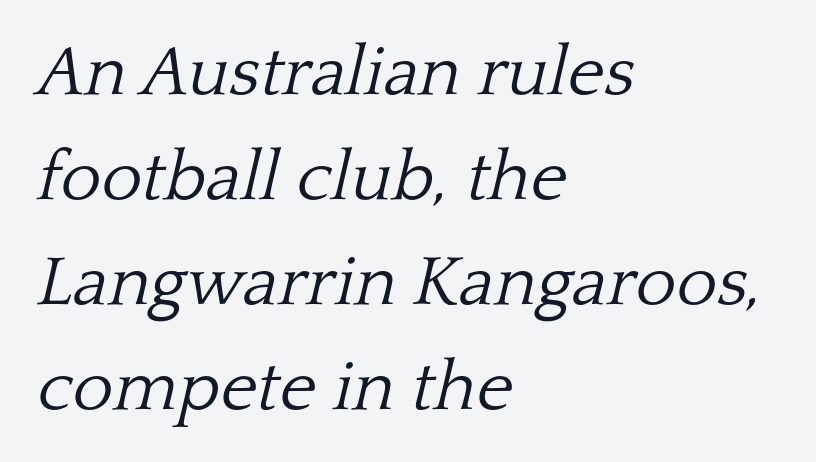
This reads as an unemphasized weight, regular at the heaviest. Lines of text with bare space underneath. Leftover space on each line is placed entirely after the last word. Think of a printed novel: that variable character pitch is what you see here. Interline gaps are of average width in this sample.
